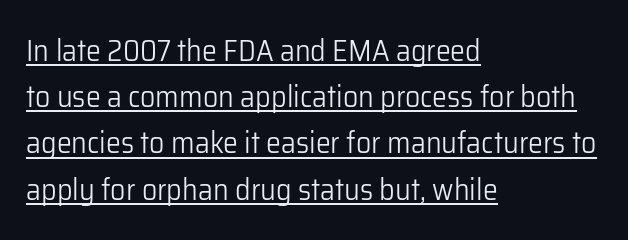
Q: Is the text bold? A: No.
Q: Is the text italic (slanted)? A: No, it is upright.
Q: Is the typeface a serif or a sans-serif typeface? A: Sans-serif.
Q: Is the text underlined? A: Yes.
Q: How is the paragraph aligned? A: Left-aligned.
Q: Is the spacing between letters normal or unusually wide? A: Normal.
Q: Is the spacing between lines tight, normal or loose? A: Normal.
Q: Width (condensed, normal, or wide)? A: Normal.
Q: Stroke contrast? A: Low.
Q: x-height? A: Medium.
Q: Monospaced? A: No.
